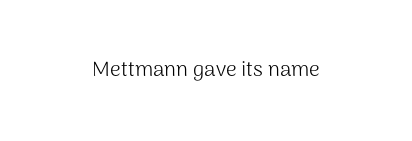
The image shows 21 px text type, upright; set centered, normal letter spacing, not underlined.
